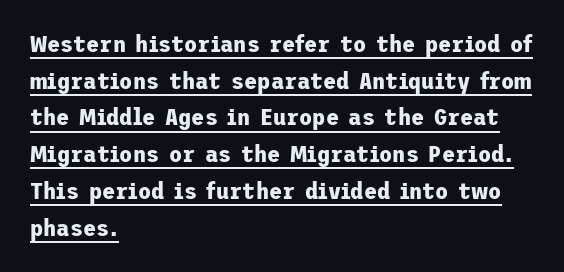
Every character sits straight up, as roman type does. Each line of the rendering has a horizontal stroke beneath the glyphs. Students, note that the glyphs here touch the page at normal intervals. Normally led — the rows are evenly, conventionally spaced. Reading down the block, your eye returns to a fixed left position each line.
